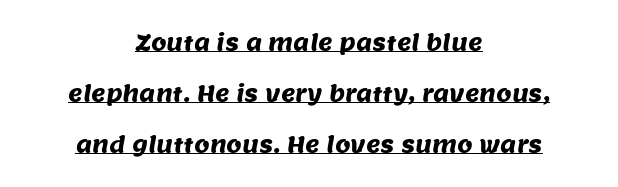
Q: Is the text underlined? A: Yes.
Q: How is the paragraph aligned? A: Centered.
Q: Is the spacing between letters normal or unusually wide? A: Normal.
Q: Is the spacing between lines tight, normal or loose? A: Loose.
